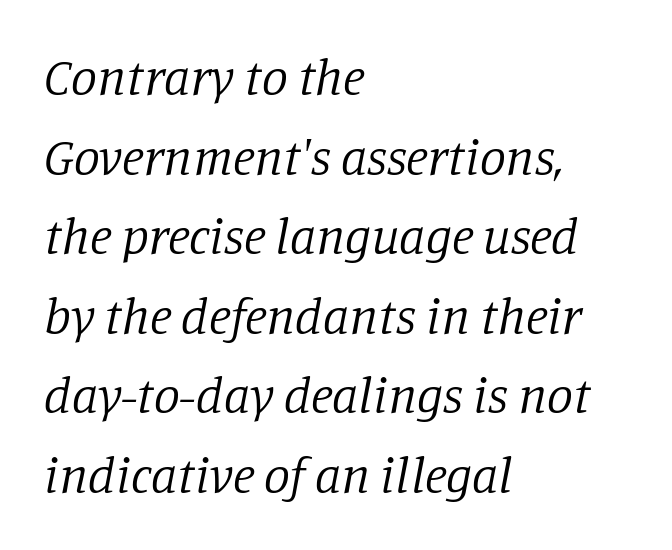
The image shows 52 px regular-weight serif type, italic (leaning right); set left-aligned, normal line spacing (1.53x), normal letter spacing, not underlined; low stroke contrast and a large x-height.
